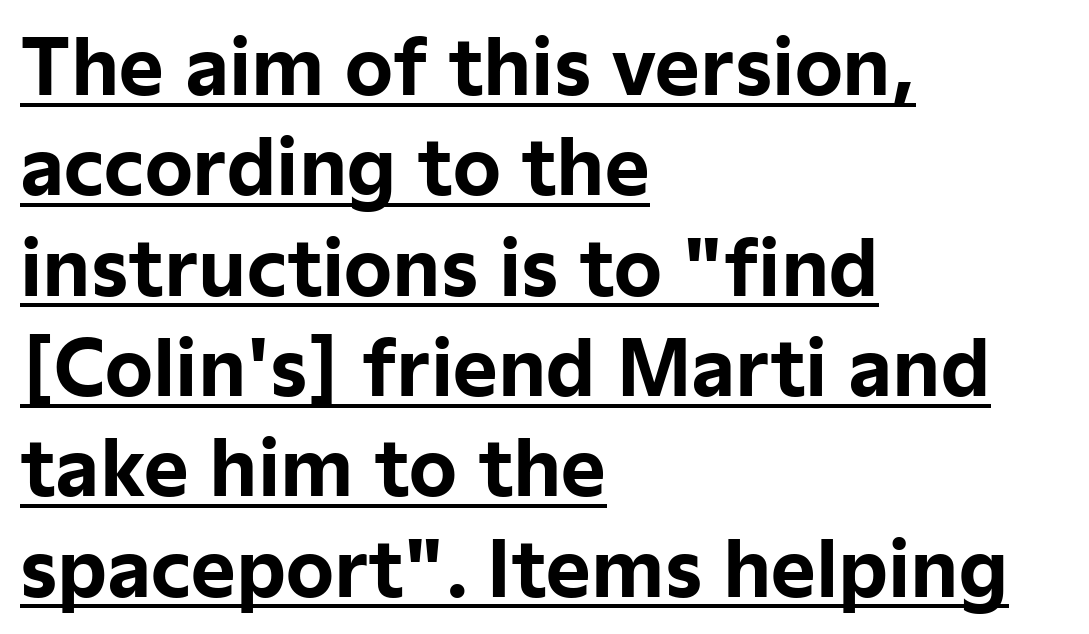
Serif or sans? Sans — the stroke terminals are bare. In terms of posture, this sample is upright. Each word holds together tightly as a unit, with standard inter-letter gaps. These characters rest on top of a visible drawn line. Set as a true bold cut, around the 700 mark.
